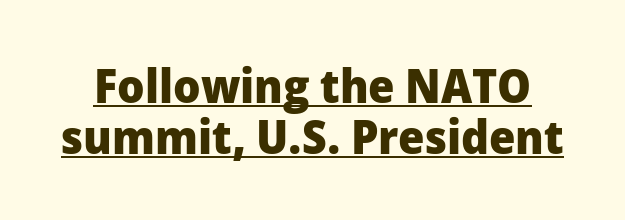
The image shows 48 px heavy sans-serif type, upright; set tight line spacing (1.06x), normal letter spacing, underlined; low stroke contrast and a medium x-height.
